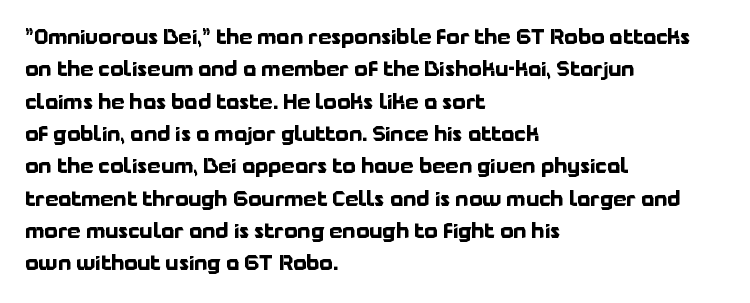
Q: Is the text bold? A: Yes.
Q: Is the text italic (slanted)? A: No, it is upright.
Q: Is the text underlined? A: No.
Q: How is the paragraph aligned? A: Left-aligned.
Q: Is the spacing between letters normal or unusually wide? A: Normal.
Q: Is the spacing between lines tight, normal or loose? A: Normal.
